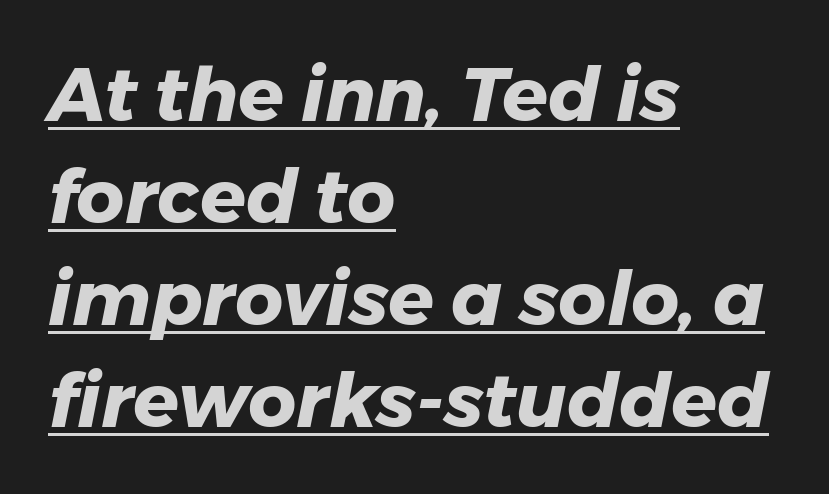
Q: Is the text bold? A: Yes.
Q: Is the text italic (slanted)? A: Yes, it leans right by about 11 degrees.
Q: Is the text underlined? A: Yes.
Q: How is the paragraph aligned? A: Left-aligned.
Q: Is the spacing between letters normal or unusually wide? A: Normal.
Q: Is the spacing between lines tight, normal or loose? A: Normal.
Q: Width (condensed, normal, or wide)? A: Normal.
Q: Stroke contrast? A: Low.
Q: x-height? A: Medium.
Q: Monospaced? A: No.
